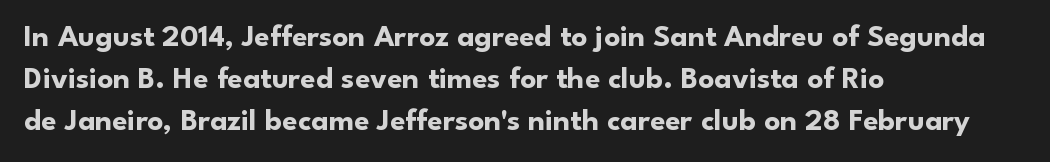
{"serif": "no", "italic": "no", "bold": "yes", "weight": "bold", "width": "normal", "stroke_contrast": "low", "x_height": "small", "monospaced": "no", "underline": "no", "align": "left", "line_spacing": "normal", "line_spacing_ratio": 1.36, "letter_spacing": "normal", "letter_spacing_em": 0.0, "glyph_px": 31}
